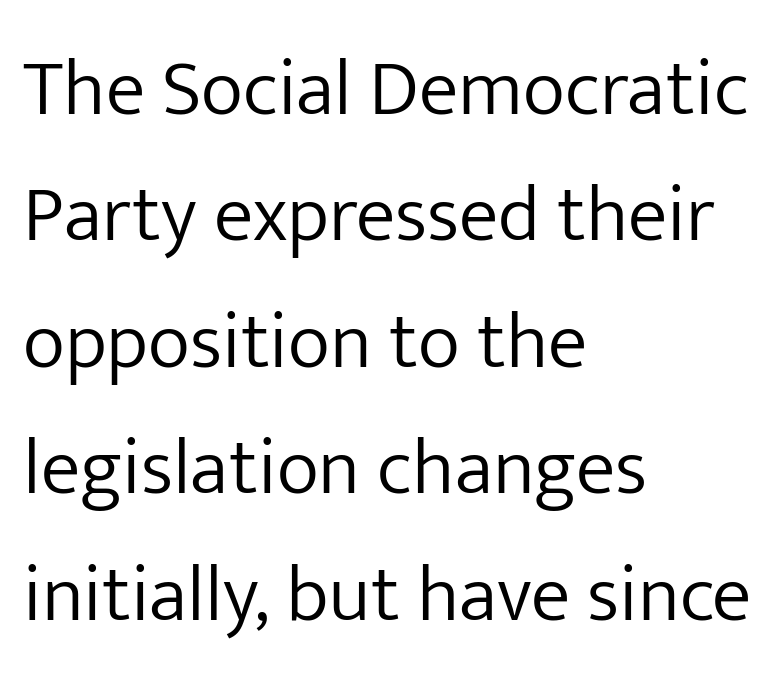
{"serif": "no", "italic": "no", "bold": "no", "weight": "light", "width": "normal", "stroke_contrast": "low", "x_height": "medium", "monospaced": "no", "underline": "no", "align": "left", "line_spacing": "normal", "line_spacing_ratio": 1.58, "letter_spacing": "normal", "letter_spacing_em": 0.0, "glyph_px": 80}
